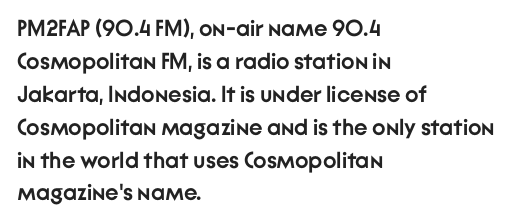
Q: Is the text bold? A: Yes.
Q: Is the text italic (slanted)? A: No, it is upright.
Q: Is the text underlined? A: No.
Q: How is the paragraph aligned? A: Left-aligned.
Q: Is the spacing between letters normal or unusually wide? A: Normal.
Q: Is the spacing between lines tight, normal or loose? A: Normal.
